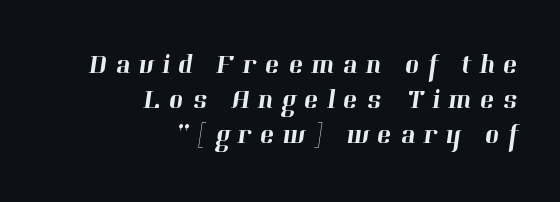
Q: Is the text underlined? A: No.
Q: How is the paragraph aligned? A: Right-aligned.
Q: Is the spacing between letters normal or unusually wide? A: Unusually wide.
Q: Is the spacing between lines tight, normal or loose? A: Normal.
